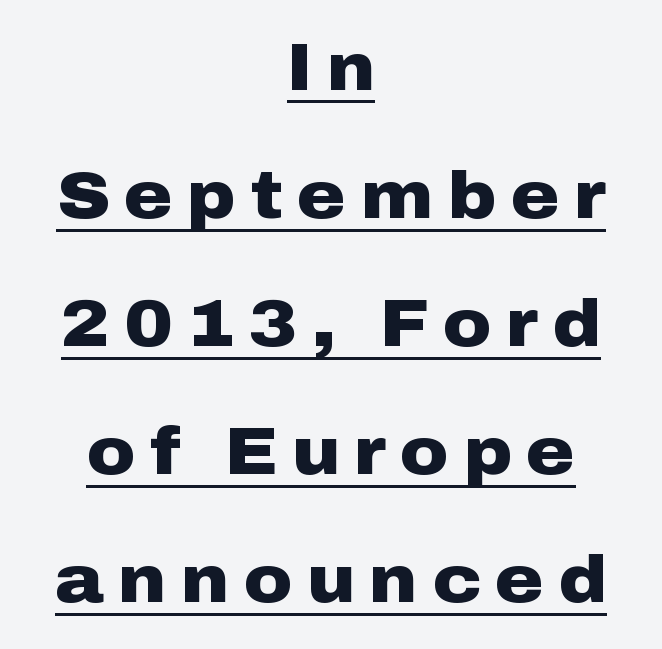
{"serif": "no", "italic": "no", "bold": "yes", "weight": "heavy", "width": "wide", "stroke_contrast": "low", "x_height": "medium", "monospaced": "no", "underline": "yes", "align": "center", "line_spacing": "loose", "line_spacing_ratio": 1.94, "letter_spacing": "wide", "letter_spacing_em": 0.22, "glyph_px": 66}
